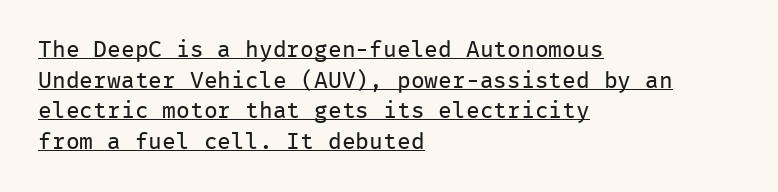
Q: Is the text bold? A: No.
Q: Is the text italic (slanted)? A: No, it is upright.
Q: Is the text underlined? A: Yes.
Q: How is the paragraph aligned? A: Left-aligned.
Q: Is the spacing between letters normal or unusually wide? A: Normal.
Q: Is the spacing between lines tight, normal or loose? A: Normal.
